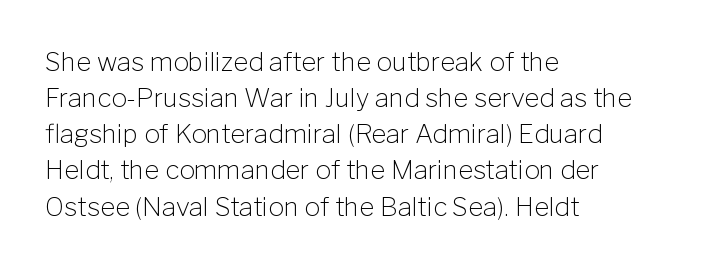
Q: Is the text bold? A: No.
Q: Is the text italic (slanted)? A: No, it is upright.
Q: Is the text underlined? A: No.
Q: How is the paragraph aligned? A: Left-aligned.
Q: Is the spacing between letters normal or unusually wide? A: Normal.
Q: Is the spacing between lines tight, normal or loose? A: Normal.
